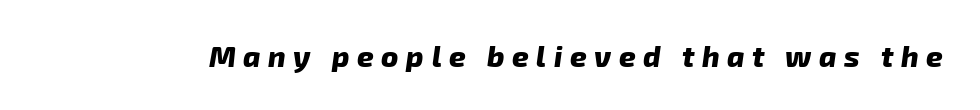
Q: Is the text bold? A: Yes.
Q: Is the typeface a serif or a sans-serif typeface? A: Sans-serif.
Q: Is the text underlined? A: No.
Q: Is the spacing between letters normal or unusually wide? A: Unusually wide.
Q: Width (condensed, normal, or wide)? A: Normal.
Q: Stroke contrast? A: Low.
Q: x-height? A: Medium.
Q: Monospaced? A: No.
